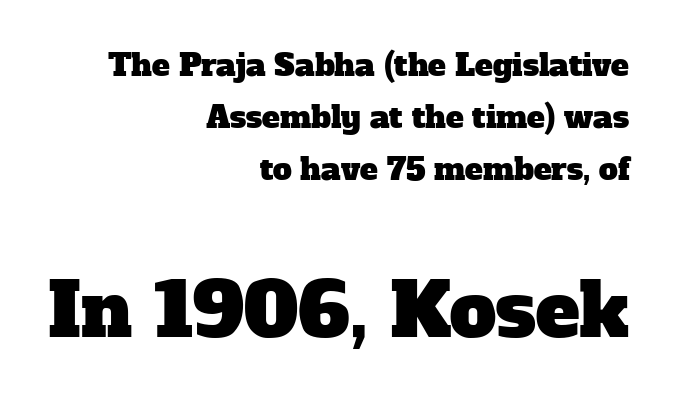
Nobody touched the tracking dial on this one. Visually the block forms a straight wall on the right and a jagged coastline on the left. Block two is the big one; block one sits smaller above it. Any mark beneath the type? The region is blank. This sample uses a serif face.
